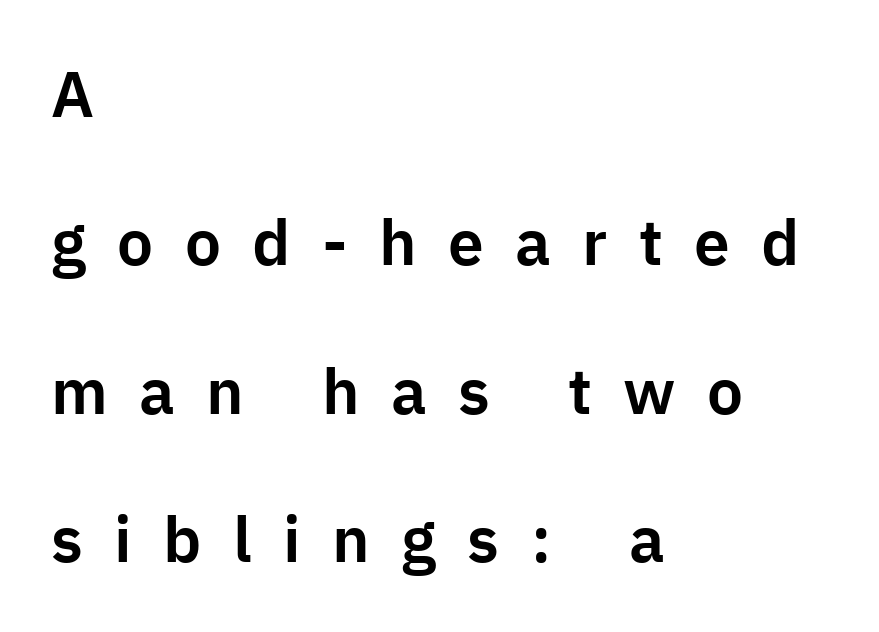
Q: Is the text italic (slanted)? A: No, it is upright.
Q: Is the typeface a serif or a sans-serif typeface? A: Sans-serif.
Q: Is the text underlined? A: No.
Q: How is the paragraph aligned? A: Left-aligned.
Q: Is the spacing between letters normal or unusually wide? A: Unusually wide.
Q: Is the spacing between lines tight, normal or loose? A: Loose.
Q: Width (condensed, normal, or wide)? A: Normal.
Q: Stroke contrast? A: Low.
Q: x-height? A: Medium.
Q: Monospaced? A: No.
